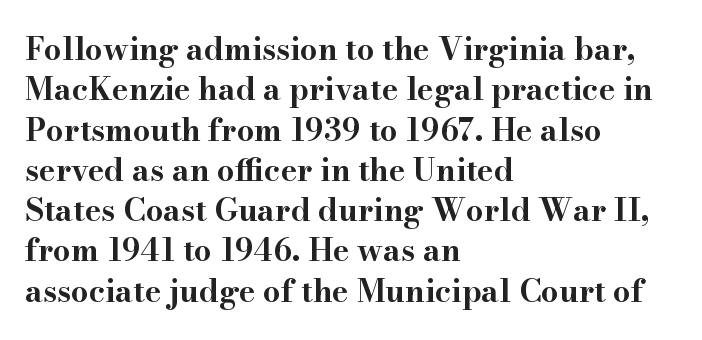
The space between consecutive lines is moderate. Varying glyph widths throughout — classic text-font behaviour. Italic: no, the glyphs are upright roman. Caption: standard tracking, unaltered. Honestly, there is no underline to notice here at all.
